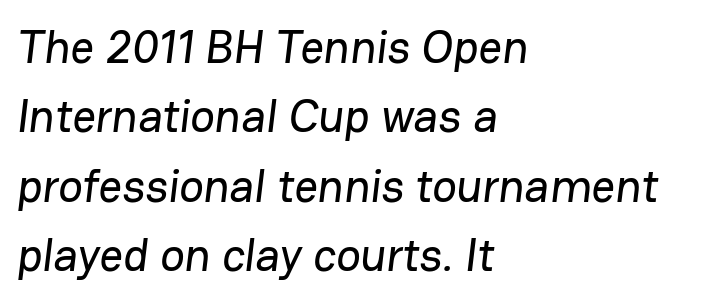
Q: Is the typeface a serif or a sans-serif typeface? A: Sans-serif.
Q: Is the text underlined? A: No.
Q: How is the paragraph aligned? A: Left-aligned.
Q: Is the spacing between letters normal or unusually wide? A: Normal.
Q: Is the spacing between lines tight, normal or loose? A: Normal.
Q: Width (condensed, normal, or wide)? A: Normal.
Q: Stroke contrast? A: Low.
Q: x-height? A: Medium.
Q: Monospaced? A: No.
